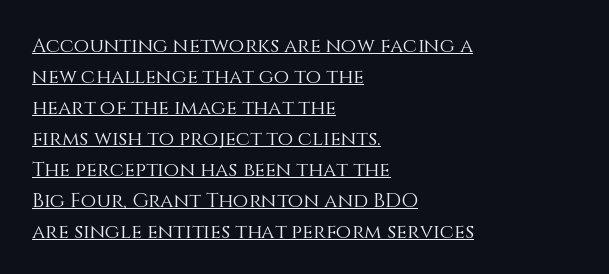
The image shows 20 px text type, upright; set left-aligned, normal line spacing (1.55x), normal letter spacing, underlined.
